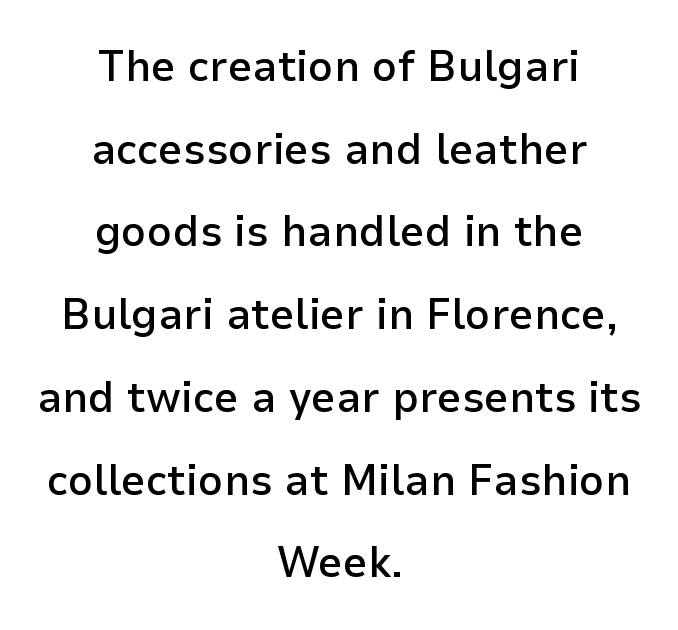
Q: Is the text bold? A: Semi-bold.
Q: Is the text italic (slanted)? A: No, it is upright.
Q: Is the typeface a serif or a sans-serif typeface? A: Sans-serif.
Q: Is the text underlined? A: No.
Q: How is the paragraph aligned? A: Centered.
Q: Is the spacing between letters normal or unusually wide? A: Normal.
Q: Width (condensed, normal, or wide)? A: Normal.
Q: Stroke contrast? A: Low.
Q: x-height? A: Medium.
Q: Monospaced? A: No.
